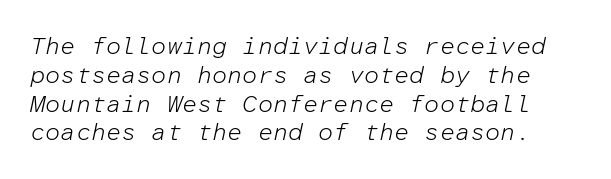
You could call the tracking neutral — neither tight nor loose. Slant detected: the letters are inclined. The characters are drawn with everyday or finer stroke widths. Bare-footed words on every line.
